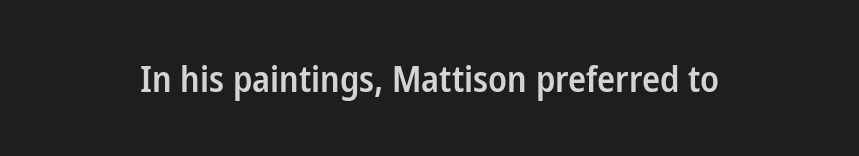
{"serif": "no", "italic": "no", "bold": "semi", "weight": "semibold", "width": "condensed", "stroke_contrast": "low", "x_height": "medium", "monospaced": "no", "underline": "no", "letter_spacing": "normal", "letter_spacing_em": 0.0, "glyph_px": 36}
